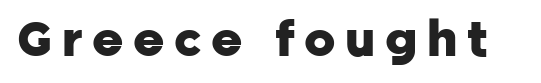
{"serif": "no", "italic": "no", "bold": "yes", "weight": "heavy", "width": "normal", "stroke_contrast": "low", "x_height": "medium", "monospaced": "no", "underline": "no", "letter_spacing": "wide", "letter_spacing_em": 0.2, "glyph_px": 48}
